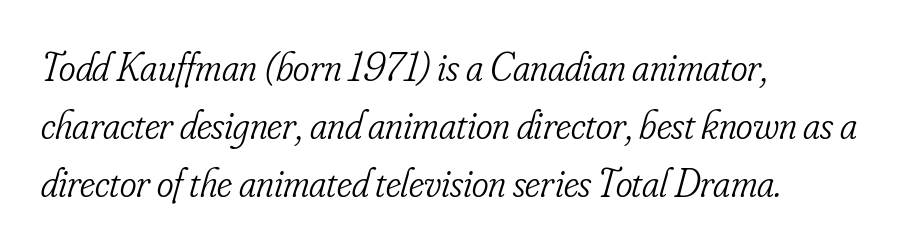
Q: Is the text bold? A: No.
Q: Is the text italic (slanted)? A: Yes, it leans right by about 16 degrees.
Q: Is the typeface a serif or a sans-serif typeface? A: Serif.
Q: Is the text underlined? A: No.
Q: How is the paragraph aligned? A: Left-aligned.
Q: Is the spacing between letters normal or unusually wide? A: Normal.
Q: Is the spacing between lines tight, normal or loose? A: Normal.
Q: Width (condensed, normal, or wide)? A: Condensed.
Q: Stroke contrast? A: Low.
Q: x-height? A: Small.
Q: Monospaced? A: No.
